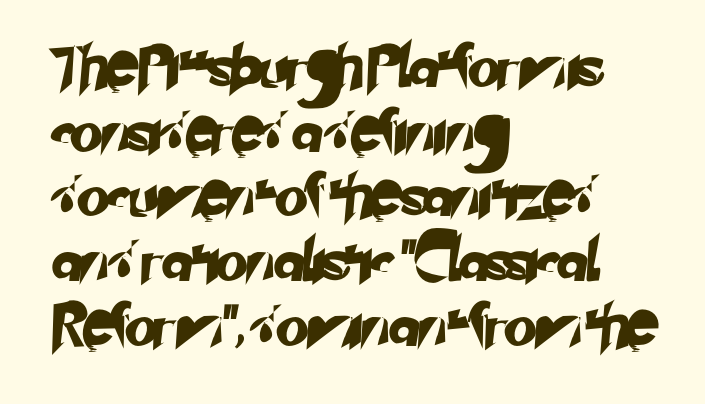
The image shows 42 px sans-serif type; set left-aligned, normal line spacing (1.54x), normal letter spacing, not underlined; low stroke contrast and a small x-height.
